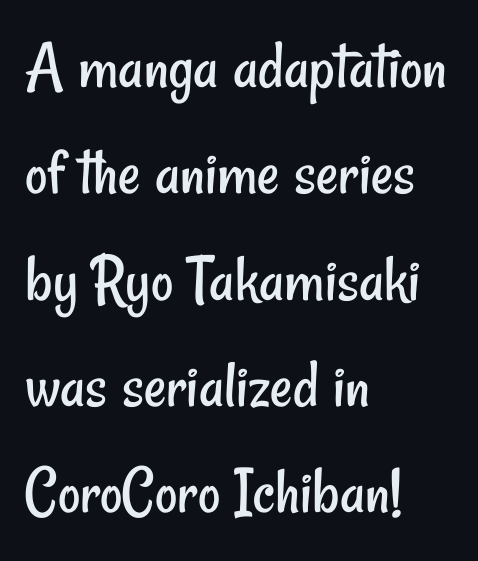
The image shows 69 px regular-weight, condensed sans-serif type; set left-aligned, normal line spacing (1.54x), normal letter spacing, not underlined; low stroke contrast and a small x-height.
